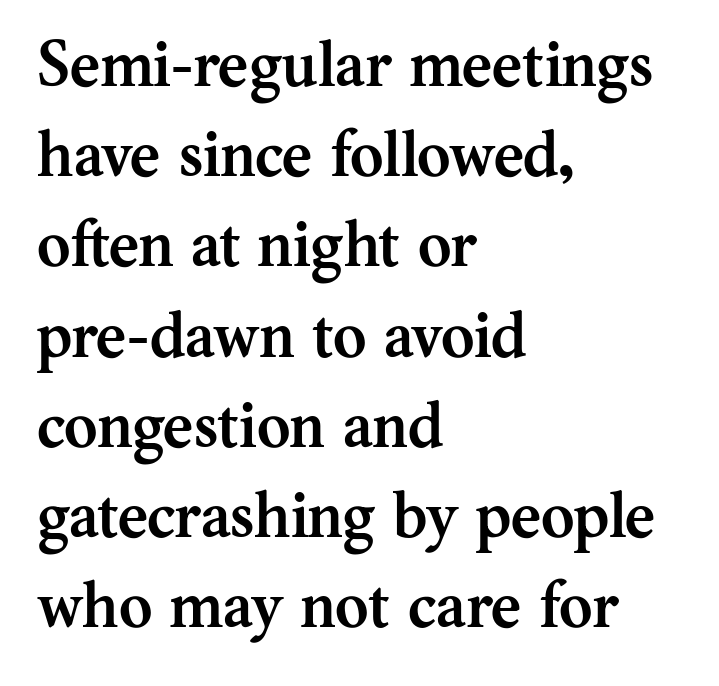
Posture: upright roman. Varying glyph widths throughout — classic text-font behaviour. This rendering employs a face with finishing strokes, i.e., a serif. The words here are not underlined. The strokes are fattened all the way to bold. If you drew a ruler down the left edge, every line would touch it.
